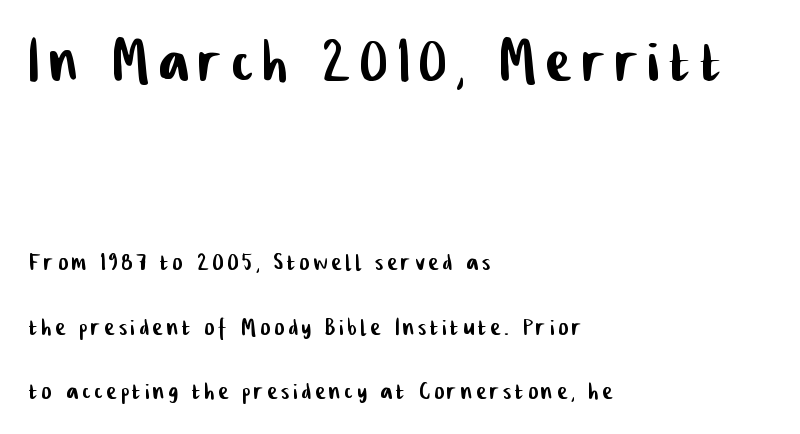
The image shows 75 px condensed sans-serif type; set left-aligned, loose line spacing (2.14x), not underlined; the first (top) block is 2.5x larger; low stroke contrast and a medium x-height.
